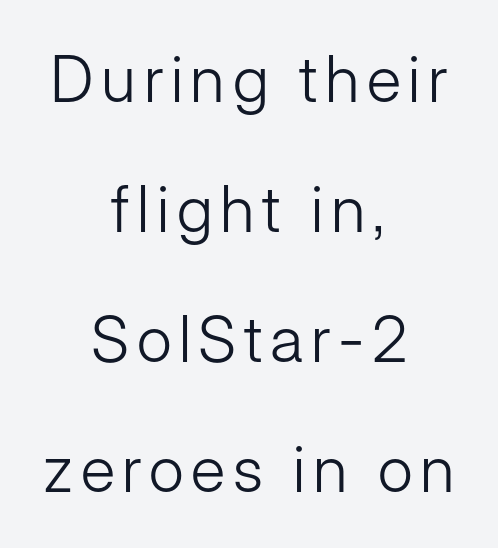
Q: Is the text bold? A: No.
Q: Is the text italic (slanted)? A: No, it is upright.
Q: Is the typeface a serif or a sans-serif typeface? A: Sans-serif.
Q: Is the text underlined? A: No.
Q: How is the paragraph aligned? A: Centered.
Q: Is the spacing between lines tight, normal or loose? A: Loose.
Q: Width (condensed, normal, or wide)? A: Normal.
Q: Stroke contrast? A: Low.
Q: x-height? A: Medium.
Q: Monospaced? A: No.
